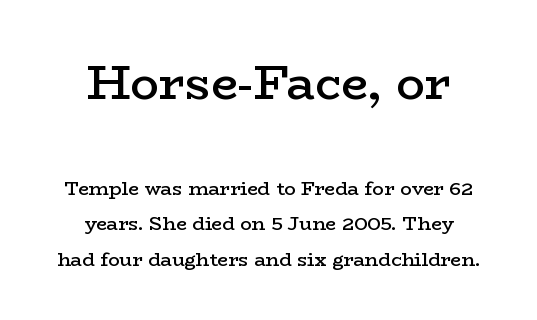
{"serif": "yes", "italic": "no", "bold": "semi", "weight": "semibold", "width": "wide", "stroke_contrast": "low", "x_height": "medium", "monospaced": "no", "underline": "no", "align": "center", "line_spacing_ratio": 1.88, "letter_spacing": "normal", "letter_spacing_em": 0.0, "larger_block": "first", "size_ratio": 2.53, "glyph_px": 48}
